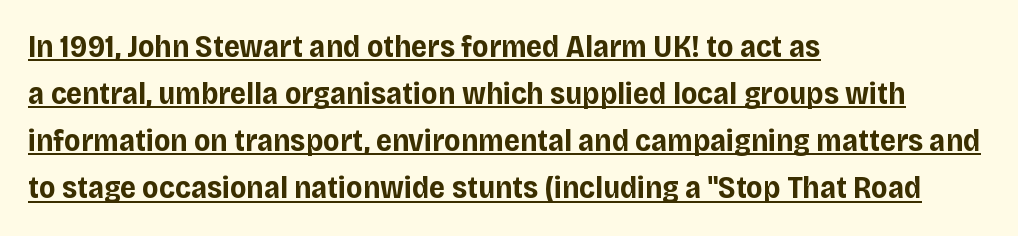
{"serif": "no", "italic": "no", "bold": "yes", "weight": "bold", "width": "normal", "stroke_contrast": "low", "x_height": "large", "monospaced": "no", "underline": "yes", "align": "left", "line_spacing": "normal", "line_spacing_ratio": 1.52, "letter_spacing": "normal", "letter_spacing_em": 0.0, "glyph_px": 31}
